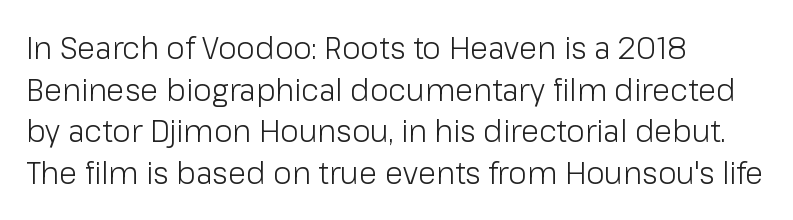
{"serif": "no", "italic": "no", "bold": "no", "weight": "light", "width": "normal", "stroke_contrast": "low", "x_height": "medium", "monospaced": "no", "underline": "no", "align": "left", "line_spacing": "normal", "line_spacing_ratio": 1.39, "letter_spacing": "normal", "letter_spacing_em": 0.0, "glyph_px": 30}
